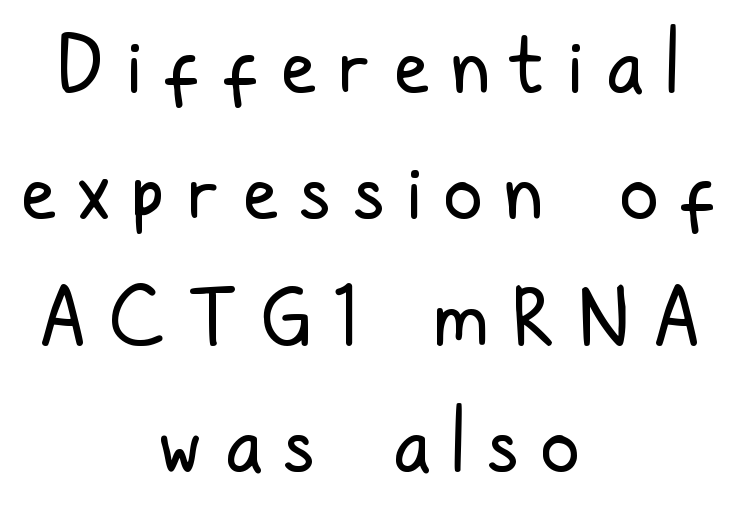
Q: Is the text bold? A: No.
Q: Is the text italic (slanted)? A: No, it is upright.
Q: Is the typeface a serif or a sans-serif typeface? A: Sans-serif.
Q: Is the text underlined? A: No.
Q: How is the paragraph aligned? A: Centered.
Q: Is the spacing between letters normal or unusually wide? A: Unusually wide.
Q: Is the spacing between lines tight, normal or loose? A: Normal.
Q: Width (condensed, normal, or wide)? A: Condensed.
Q: Stroke contrast? A: Low.
Q: x-height? A: Medium.
Q: Monospaced? A: No.
